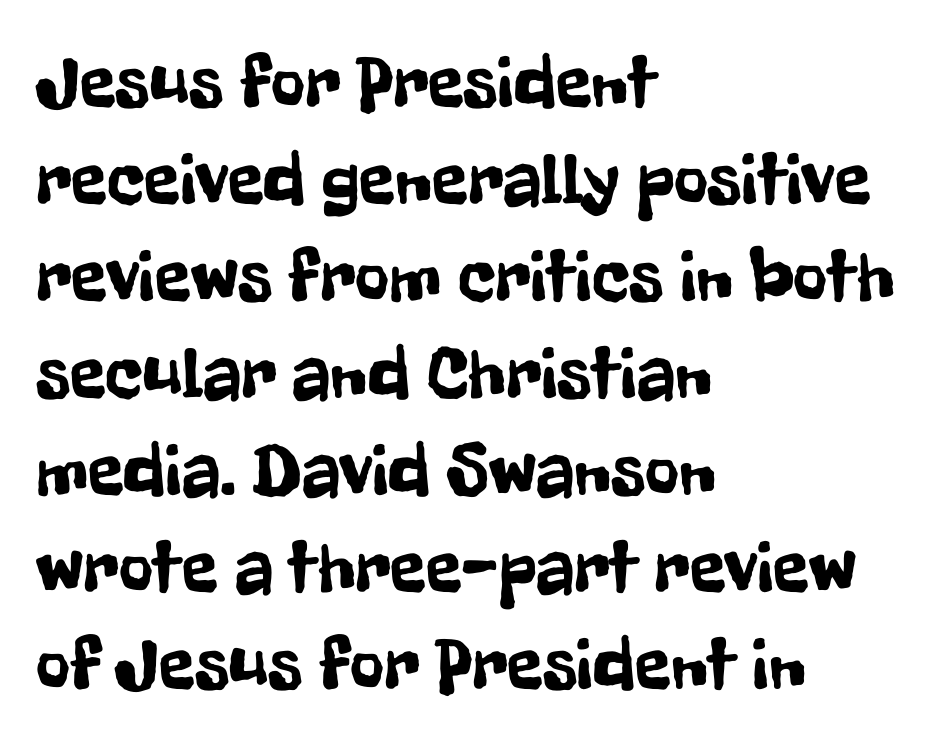
Q: Is the text italic (slanted)? A: No, it is upright.
Q: Is the typeface a serif or a sans-serif typeface? A: Sans-serif.
Q: Is the text underlined? A: No.
Q: How is the paragraph aligned? A: Left-aligned.
Q: Is the spacing between letters normal or unusually wide? A: Normal.
Q: Is the spacing between lines tight, normal or loose? A: Normal.
Q: Width (condensed, normal, or wide)? A: Condensed.
Q: Stroke contrast? A: Low.
Q: x-height? A: Medium.
Q: Monospaced? A: No.
